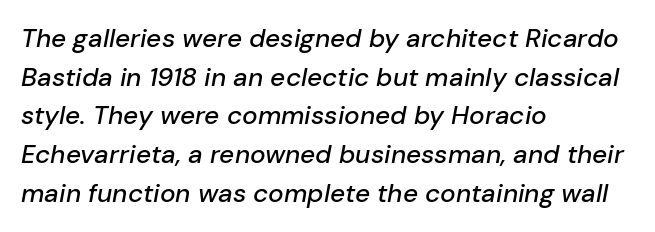
A classic flush-left, rag-right setting is used for this passage. The space beneath each line is pristine and unruled. The lines sit at an ordinary, default distance from one another. The tracking reads as untouched default to a designer's eye. The axis of the letterforms is tilted away from vertical.
